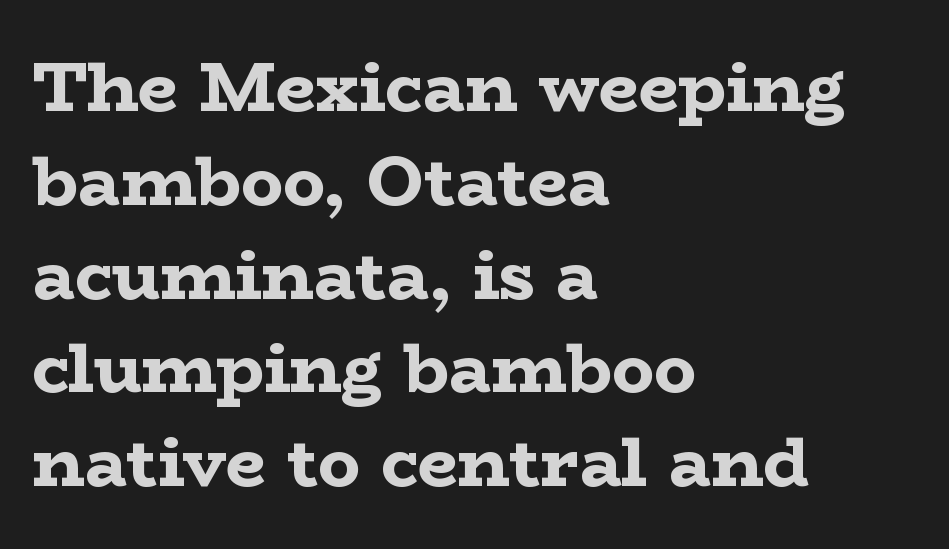
Q: Is the text bold? A: Yes.
Q: Is the text italic (slanted)? A: No, it is upright.
Q: Is the typeface a serif or a sans-serif typeface? A: Serif.
Q: Is the text underlined? A: No.
Q: How is the paragraph aligned? A: Left-aligned.
Q: Is the spacing between letters normal or unusually wide? A: Normal.
Q: Is the spacing between lines tight, normal or loose? A: Normal.
Q: Width (condensed, normal, or wide)? A: Wide.
Q: Stroke contrast? A: Low.
Q: x-height? A: Medium.
Q: Monospaced? A: No.
